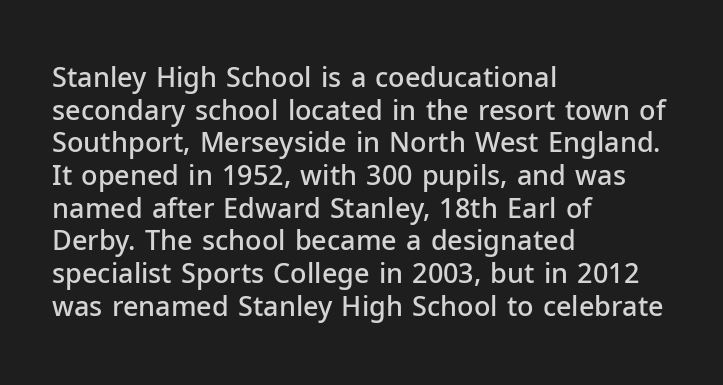
Q: Is the text bold? A: Semi-bold.
Q: Is the text italic (slanted)? A: No, it is upright.
Q: Is the text underlined? A: No.
Q: How is the paragraph aligned? A: Left-aligned.
Q: Is the spacing between letters normal or unusually wide? A: Normal.
